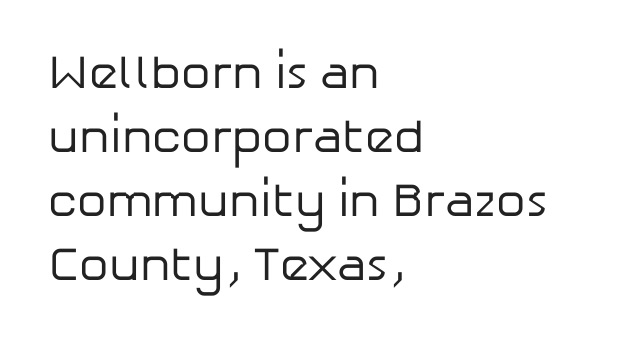
Q: Is the text bold? A: No.
Q: Is the text italic (slanted)? A: No, it is upright.
Q: Is the typeface a serif or a sans-serif typeface? A: Sans-serif.
Q: Is the text underlined? A: No.
Q: How is the paragraph aligned? A: Left-aligned.
Q: Is the spacing between letters normal or unusually wide? A: Normal.
Q: Is the spacing between lines tight, normal or loose? A: Normal.
Q: Width (condensed, normal, or wide)? A: Normal.
Q: Stroke contrast? A: Low.
Q: x-height? A: Medium.
Q: Monospaced? A: No.
